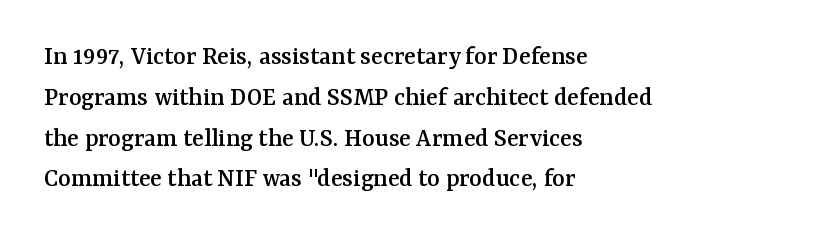
The typography opts for an upright posture over an oblique one. Descenders hang freely into open space. The rag falls on the right side of this text block. No extra tracking has been applied to these lines. Does the leading feel generous? No, just average.
